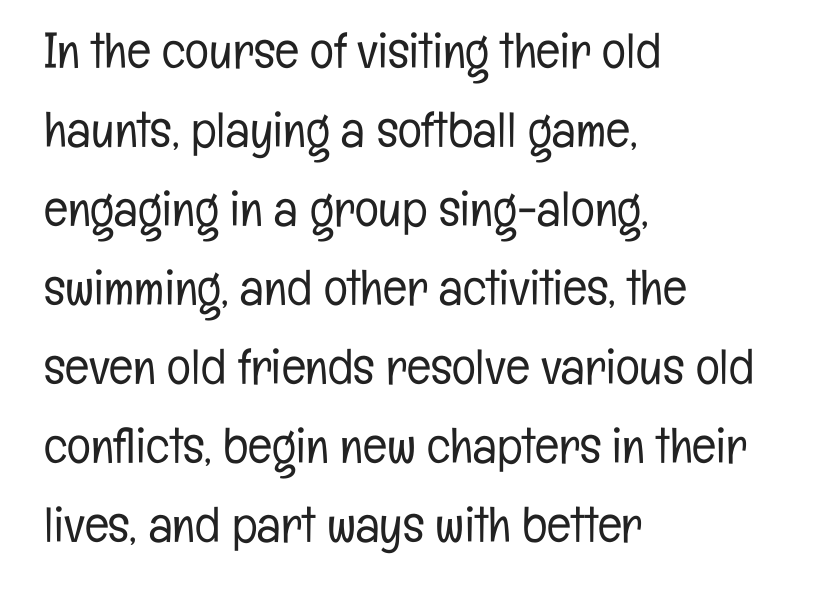
The image shows 50 px light, condensed sans-serif type, upright; set left-aligned, normal line spacing (1.58x), normal letter spacing, not underlined; low stroke contrast and a medium x-height.
